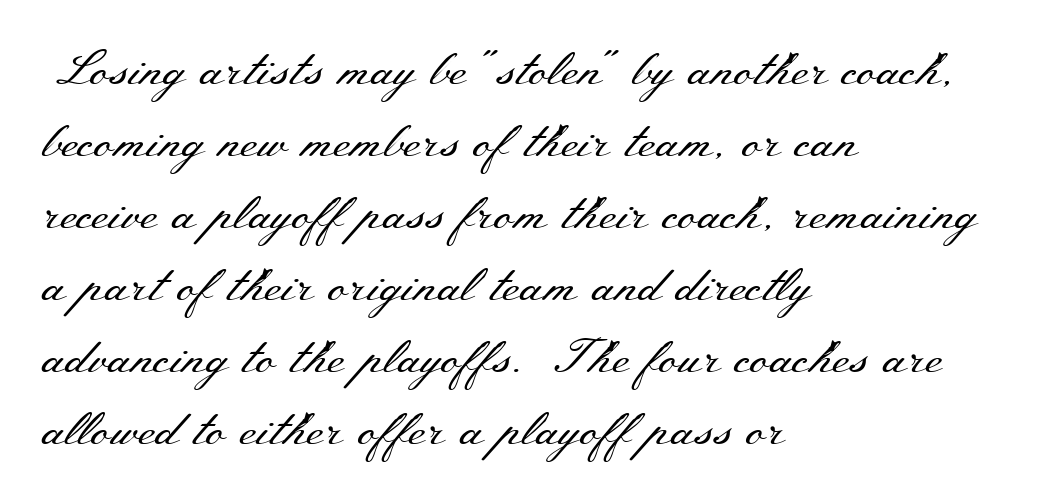
Serifs: yes, visible at the terminals of the letterforms. The rendering uses natural spacing where letterforms have individual widths. Vertical spacing — default.
